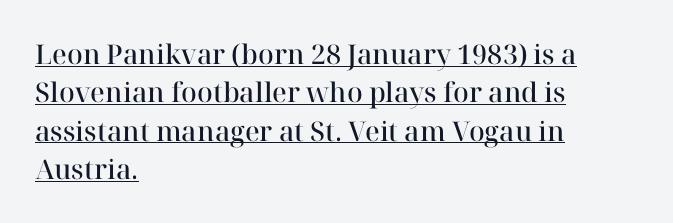
Between one letter and the next there's only the usual sliver of space. Vertically, the passage feels balanced, rows spaced as you'd expect. This is underlined copy, the kind a proofreader might mark for attention. Stroke thickness is moderately raised; the sample reads as semibold. If you drew a ruler down the left edge, every line would touch it.
